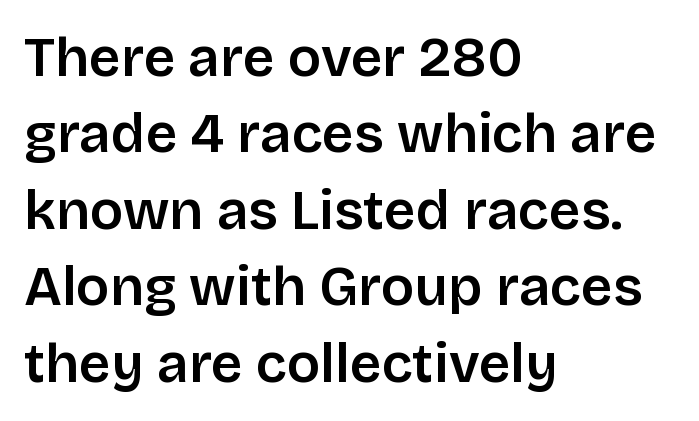
{"serif": "no", "italic": "no", "bold": "semi", "weight": "semibold", "width": "normal", "stroke_contrast": "low", "x_height": "large", "monospaced": "no", "underline": "no", "align": "left", "line_spacing": "normal", "line_spacing_ratio": 1.39, "letter_spacing": "normal", "letter_spacing_em": 0.0, "glyph_px": 55}
